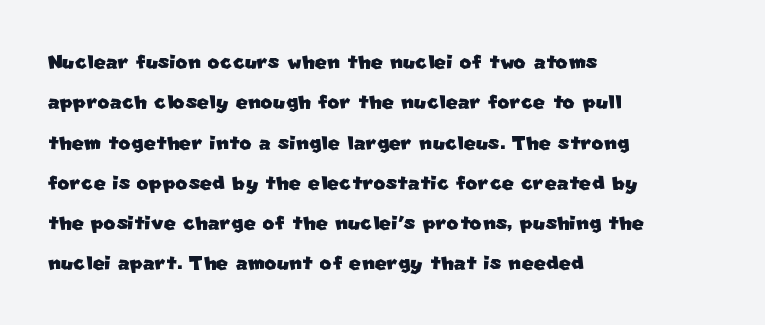
The image shows 26 px text type; set left-aligned, normal line spacing (1.55x), normal letter spacing, not underlined.
